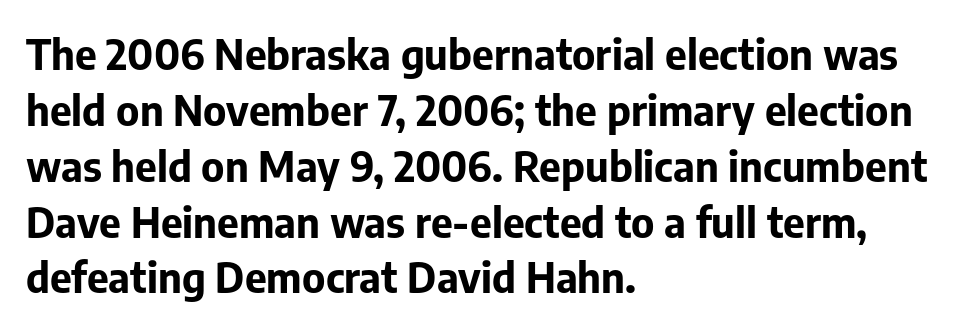
{"serif": "no", "italic": "no", "bold": "yes", "weight": "bold", "width": "normal", "stroke_contrast": "low", "x_height": "medium", "monospaced": "no", "underline": "no", "align": "left", "line_spacing": "normal", "line_spacing_ratio": 1.33, "letter_spacing": "normal", "letter_spacing_em": 0.0, "glyph_px": 42}
